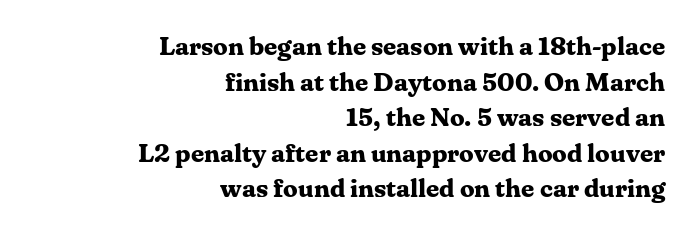
Q: Is the text bold? A: Yes.
Q: Is the text italic (slanted)? A: No, it is upright.
Q: Is the text underlined? A: No.
Q: How is the paragraph aligned? A: Right-aligned.
Q: Is the spacing between letters normal or unusually wide? A: Normal.
Q: Is the spacing between lines tight, normal or loose? A: Normal.
